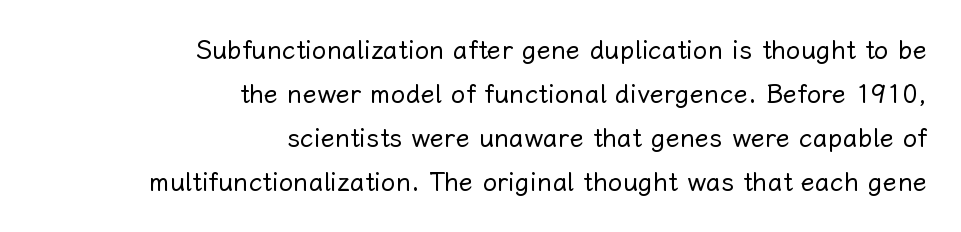
Check under the words: just untouched page. The letters stand upright; this is a roman face. Each line ends at the same right margin while the left side varies. The typesetting does not lean heavy: it is not bold.
